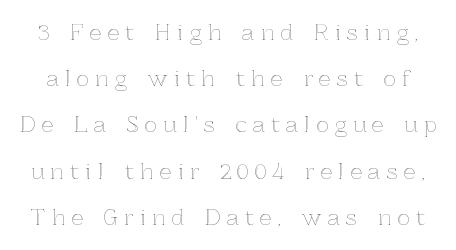
{"italic": "no", "underline": "no", "line_spacing": "loose", "line_spacing_ratio": 2.2, "letter_spacing": "wide", "letter_spacing_em": 0.3, "glyph_px": 21}
